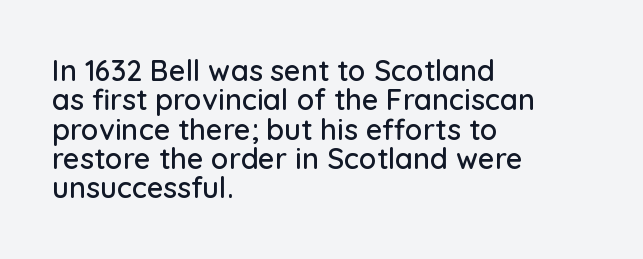
{"serif": "no", "italic": "no", "width": "normal", "stroke_contrast": "low", "x_height": "medium", "monospaced": "no", "underline": "no", "align": "left", "line_spacing": "tight", "line_spacing_ratio": 1.01, "letter_spacing": "normal", "letter_spacing_em": 0.0, "glyph_px": 29}
